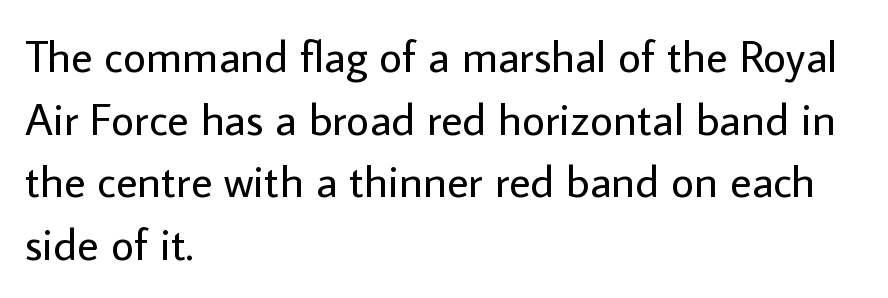
If you drew a line through each stem, it would be perfectly vertical. The tracking reads as untouched default to a designer's eye. Each stroke keeps to a modest, everyday thickness or less. The rendering uses natural spacing where letterforms have individual widths. The glyphs in this specimen are sans serif.
